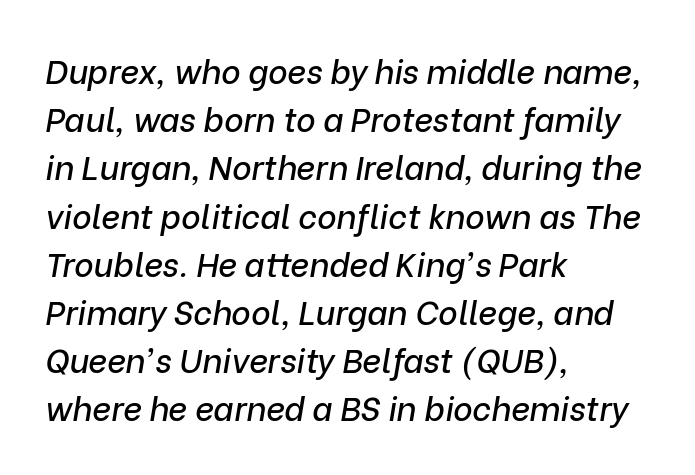
{"italic": "yes", "lean": "right", "slant_degrees": 9, "width": "normal", "stroke_contrast": "low", "x_height": "medium", "monospaced": "no", "underline": "no", "align": "left", "line_spacing": "normal", "line_spacing_ratio": 1.46, "letter_spacing": "normal", "letter_spacing_em": 0.0, "glyph_px": 33}
